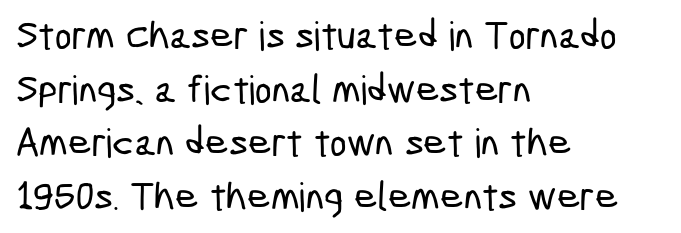
Q: Is the typeface a serif or a sans-serif typeface? A: Sans-serif.
Q: Is the text underlined? A: No.
Q: How is the paragraph aligned? A: Left-aligned.
Q: Is the spacing between letters normal or unusually wide? A: Normal.
Q: Is the spacing between lines tight, normal or loose? A: Normal.
Q: Width (condensed, normal, or wide)? A: Condensed.
Q: Stroke contrast? A: Low.
Q: x-height? A: Medium.
Q: Monospaced? A: No.
